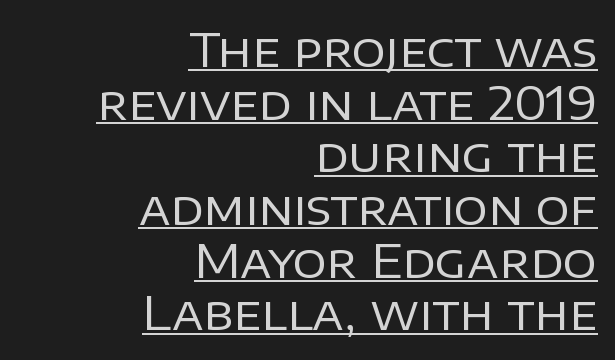
Q: Is the text bold? A: No.
Q: Is the text italic (slanted)? A: No, it is upright.
Q: Is the typeface a serif or a sans-serif typeface? A: Sans-serif.
Q: Is the text underlined? A: Yes.
Q: How is the paragraph aligned? A: Right-aligned.
Q: Is the spacing between letters normal or unusually wide? A: Normal.
Q: Is the spacing between lines tight, normal or loose? A: Tight.
Q: Width (condensed, normal, or wide)? A: Normal.
Q: Stroke contrast? A: Low.
Q: x-height? A: Large.
Q: Monospaced? A: No.
